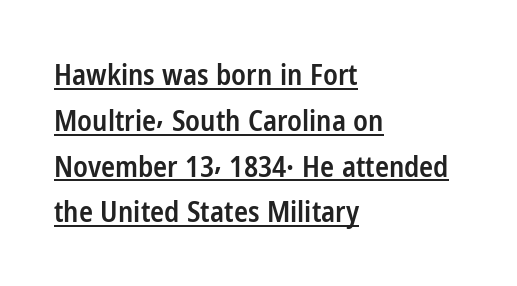
The image shows 29 px semibold, condensed sans-serif type, upright; set left-aligned, normal line spacing (1.58x), normal letter spacing, underlined; low stroke contrast and a medium x-height.
